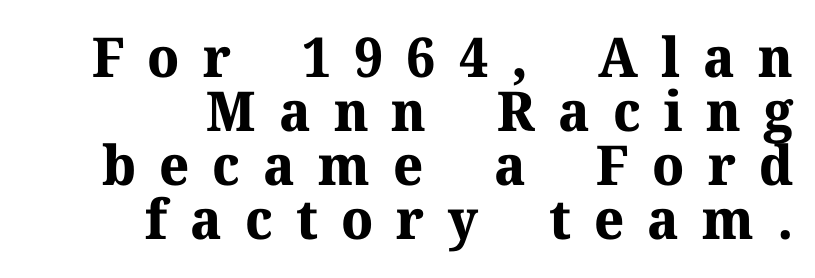
The image shows 55 px bold serif type, upright; set right-aligned, tight line spacing (0.98x), unusually wide letter spacing (+0.42 em), not underlined; medium stroke contrast and a medium x-height.
